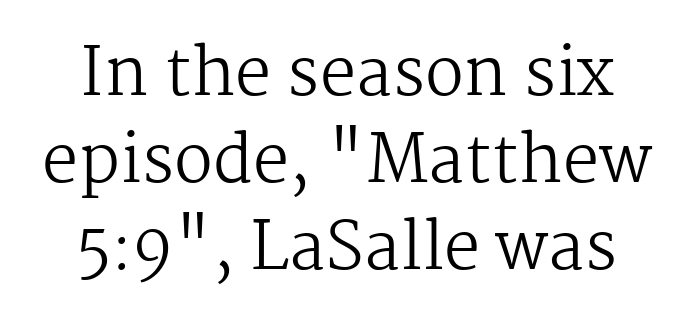
Regarding serifs, this sample has them. The tracking reads as untouched default to a designer's eye. A normal amount of white space separates one row of letters from the next. Character widths vary here, with narrow letters taking less room than wide ones. Descender tails drop into unmarked territory. The letterforms sit at book weight or below.
